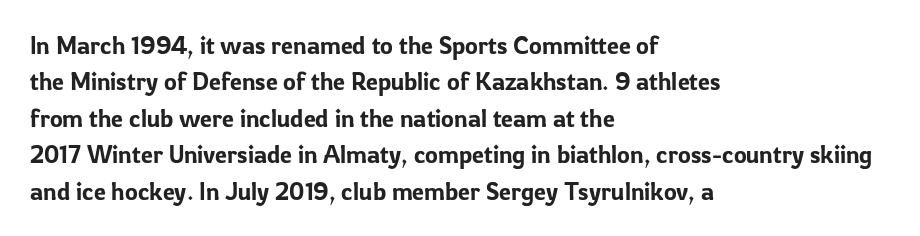
A normal amount of white space separates one row of letters from the next. Is there any slant? The stems are plumb. Nobody touched the tracking dial on this one. Quick note: underline off.
